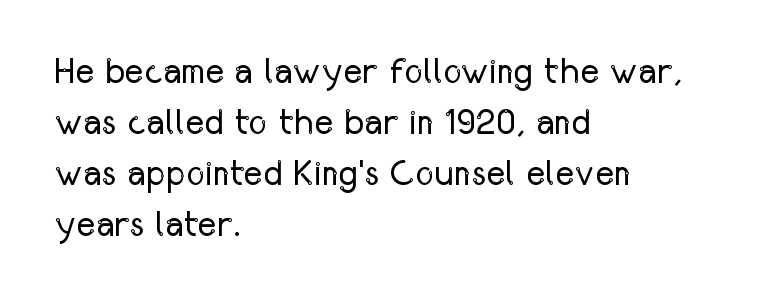
The image shows 36 px regular-weight, condensed sans-serif type, upright; set left-aligned, normal line spacing (1.42x), normal letter spacing, not underlined; low stroke contrast and a medium x-height.
